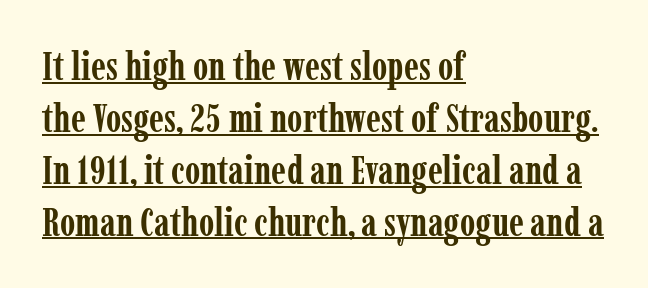
{"serif": "yes", "italic": "no", "bold": "yes", "weight": "semibold", "width": "condensed", "stroke_contrast": "low", "x_height": "medium", "monospaced": "no", "underline": "yes", "align": "left", "line_spacing": "normal", "line_spacing_ratio": 1.33, "letter_spacing": "normal", "letter_spacing_em": 0.0, "glyph_px": 39}
